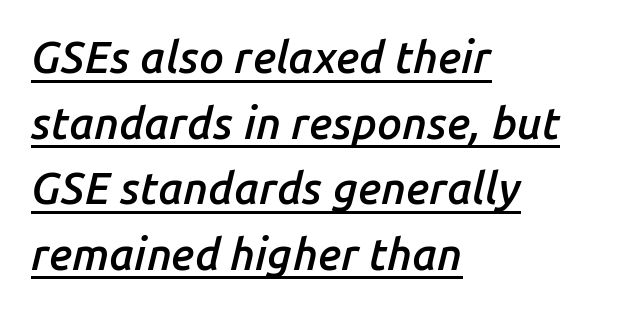
Q: Is the text bold? A: Semi-bold.
Q: Is the text italic (slanted)? A: Yes, it leans right by about 14 degrees.
Q: Is the text underlined? A: Yes.
Q: How is the paragraph aligned? A: Left-aligned.
Q: Is the spacing between letters normal or unusually wide? A: Normal.
Q: Is the spacing between lines tight, normal or loose? A: Normal.
Q: Width (condensed, normal, or wide)? A: Normal.
Q: Stroke contrast? A: Low.
Q: x-height? A: Medium.
Q: Monospaced? A: No.
